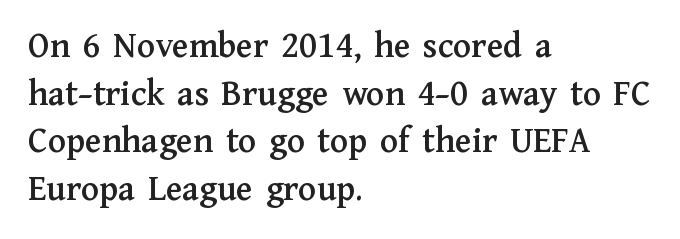
The image shows 37 px serif type, upright; set left-aligned, normal line spacing (1.29x), normal letter spacing, not underlined; medium stroke contrast and a medium x-height.
